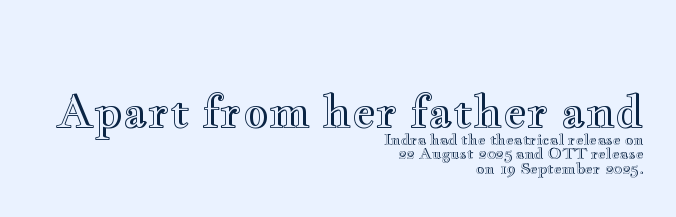
The image shows 45 px wide type, upright; set right-aligned, tight line spacing (0.99x), normal letter spacing, not underlined; the first (top) block is 3.0x larger; a small x-height.
